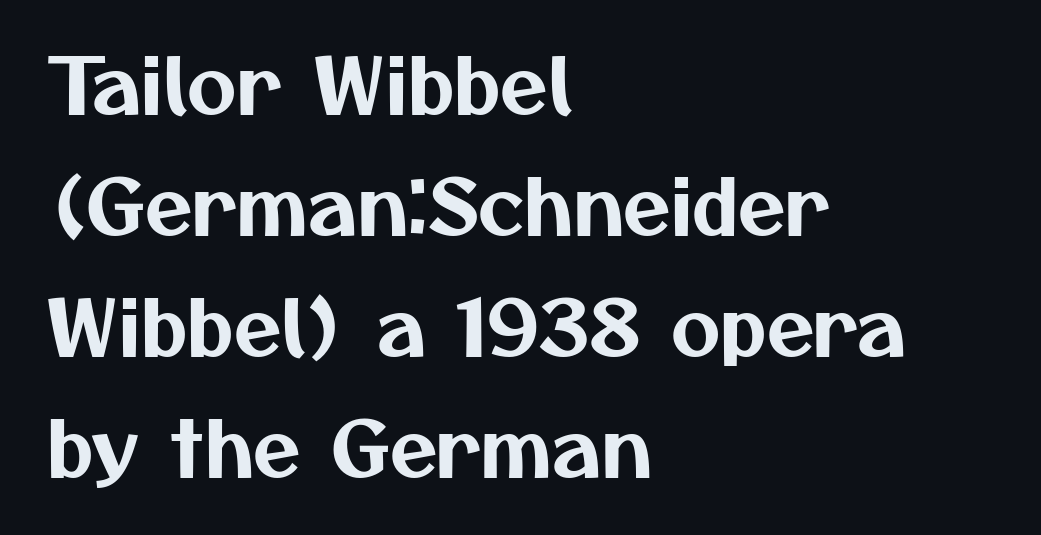
Character widths vary here, with narrow letters taking less room than wide ones. Caption: multi-line text, flush left, ragged right. Regarding serifs, this sample does without them. Does the leading feel generous? No, just average.
